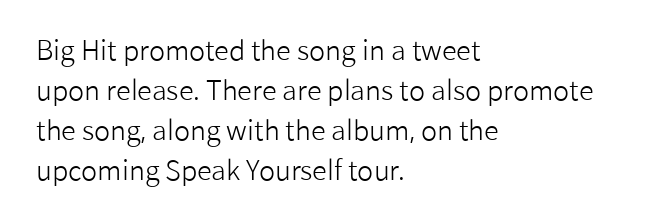
Q: Is the text bold? A: No.
Q: Is the text italic (slanted)? A: No, it is upright.
Q: Is the text underlined? A: No.
Q: How is the paragraph aligned? A: Left-aligned.
Q: Is the spacing between letters normal or unusually wide? A: Normal.
Q: Is the spacing between lines tight, normal or loose? A: Normal.
